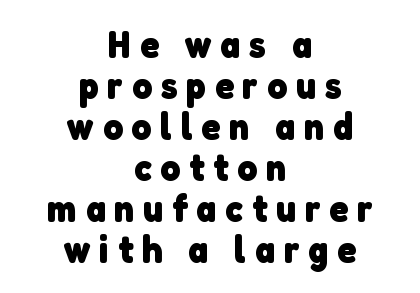
The image shows 38 px heavy sans-serif type; set centered, tight line spacing (1.08x), unusually wide letter spacing (+0.23 em), not underlined; low stroke contrast and a medium x-height.
